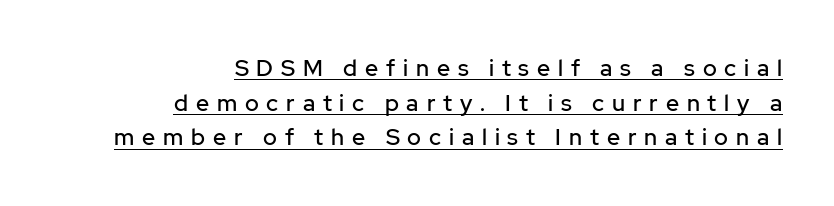
This sample is right-justified, so line beginnings fall wherever the words allow. The rendered words wear a rule along their underside. Whoever set this chose a conventional vertical rhythm. Characters follow at a spacing far wider than the type designer built in. The lettering stays uniformly vertical, giving the passage a roman look.
